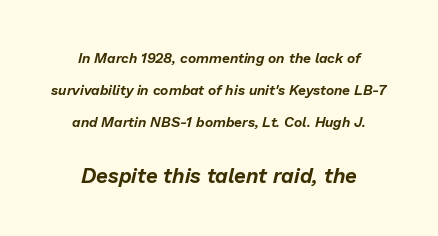
Q: Is the text italic (slanted)? A: Yes, it leans right by about 13 degrees.
Q: Is the text underlined? A: No.
Q: How is the paragraph aligned? A: Centered.
Q: Is the spacing between letters normal or unusually wide? A: Normal.
Q: Is the spacing between lines tight, normal or loose? A: Loose.
Q: Which block of text is set in a larger size, the first (top) or the second (bottom)? A: The second (bottom) one.
